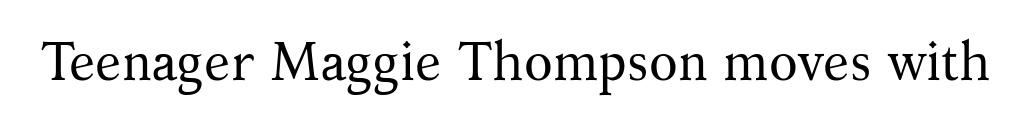
Q: Is the text bold? A: No.
Q: Is the text italic (slanted)? A: No, it is upright.
Q: Is the typeface a serif or a sans-serif typeface? A: Serif.
Q: Is the text underlined? A: No.
Q: Is the spacing between letters normal or unusually wide? A: Normal.
Q: Width (condensed, normal, or wide)? A: Normal.
Q: Stroke contrast? A: Medium.
Q: x-height? A: Medium.
Q: Monospaced? A: No.
